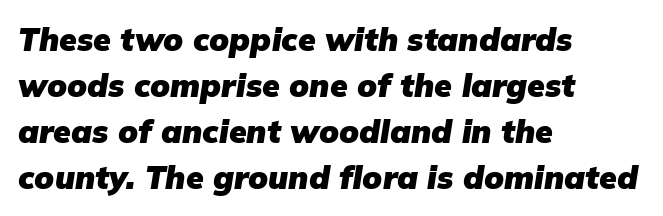
{"italic": "yes", "lean": "right", "slant_degrees": 9, "bold": "yes", "weight": "heavy", "width": "normal", "stroke_contrast": "low", "x_height": "medium", "monospaced": "no", "underline": "no", "align": "left", "line_spacing": "normal", "line_spacing_ratio": 1.44, "letter_spacing": "normal", "letter_spacing_em": 0.0, "glyph_px": 32}
